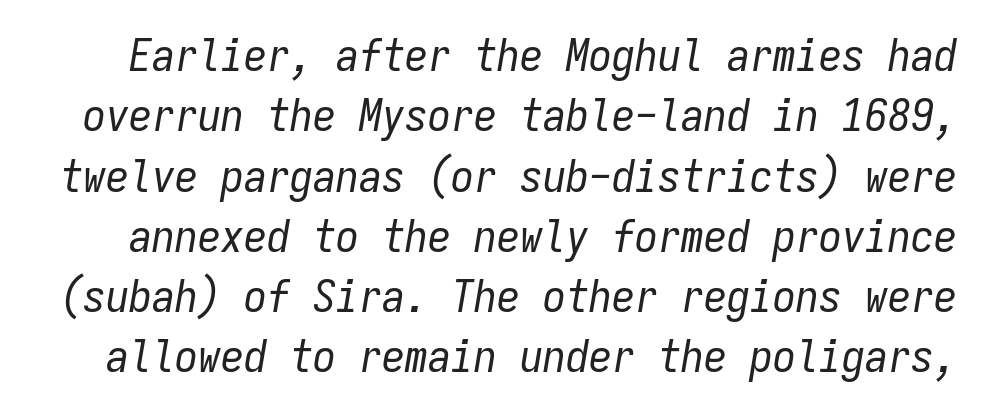
{"italic": "yes", "lean": "right", "slant_degrees": 9, "bold": "no", "weight": "regular", "width": "condensed", "stroke_contrast": "low", "x_height": "medium", "monospaced": "yes", "underline": "no", "line_spacing": "normal", "line_spacing_ratio": 1.31, "letter_spacing": "normal", "letter_spacing_em": 0.0, "glyph_px": 46}
